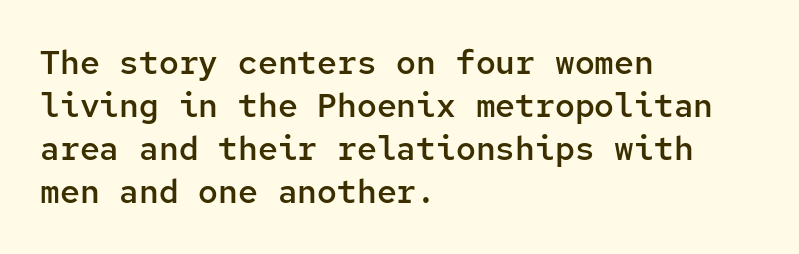
Q: Is the text bold? A: Semi-bold.
Q: Is the text italic (slanted)? A: No, it is upright.
Q: Is the typeface a serif or a sans-serif typeface? A: Sans-serif.
Q: Is the text underlined? A: No.
Q: How is the paragraph aligned? A: Left-aligned.
Q: Is the spacing between letters normal or unusually wide? A: Normal.
Q: Is the spacing between lines tight, normal or loose? A: Normal.
Q: Width (condensed, normal, or wide)? A: Normal.
Q: Stroke contrast? A: Low.
Q: x-height? A: Medium.
Q: Monospaced? A: Yes.
